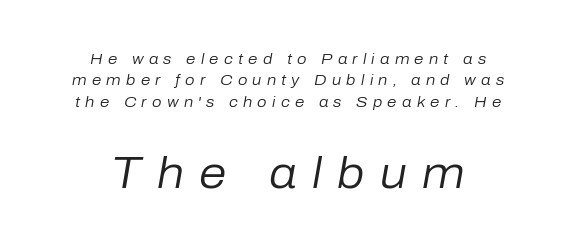
Q: Is the text bold? A: No.
Q: Is the text italic (slanted)? A: Yes, it leans right by about 10 degrees.
Q: Is the text underlined? A: No.
Q: How is the paragraph aligned? A: Centered.
Q: Is the spacing between letters normal or unusually wide? A: Unusually wide.
Q: Is the spacing between lines tight, normal or loose? A: Normal.
Q: Which block of text is set in a larger size, the first (top) or the second (bottom)? A: The second (bottom) one.
Q: Width (condensed, normal, or wide)? A: Normal.
Q: Stroke contrast? A: Low.
Q: x-height? A: Medium.
Q: Monospaced? A: No.
